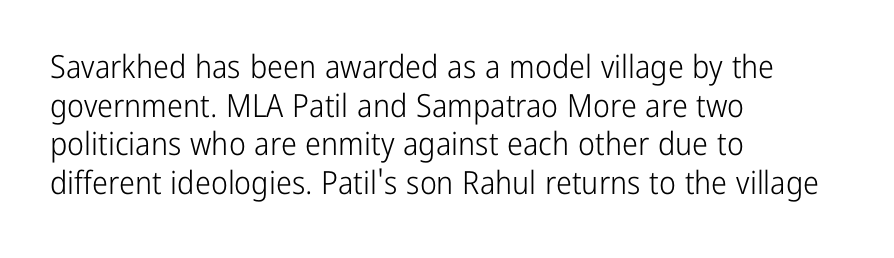
Here the designer chose a conventional face with non-uniform glyph widths. These lines stack with their left ends in a neat column. Observe the ordinary spacing: letters are neighbours, not strangers. The font is comparable to plain body text, perhaps lighter.
